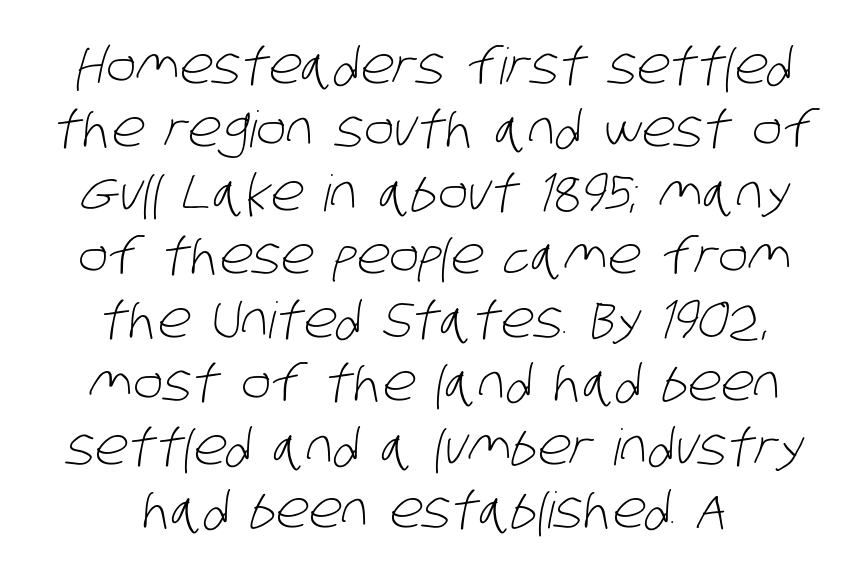
{"serif": "no", "bold": "no", "weight": "light", "width": "condensed", "stroke_contrast": "low", "x_height": "large", "monospaced": "no", "underline": "no", "line_spacing": "normal", "line_spacing_ratio": 1.27, "letter_spacing": "normal", "letter_spacing_em": 0.0, "glyph_px": 50}
